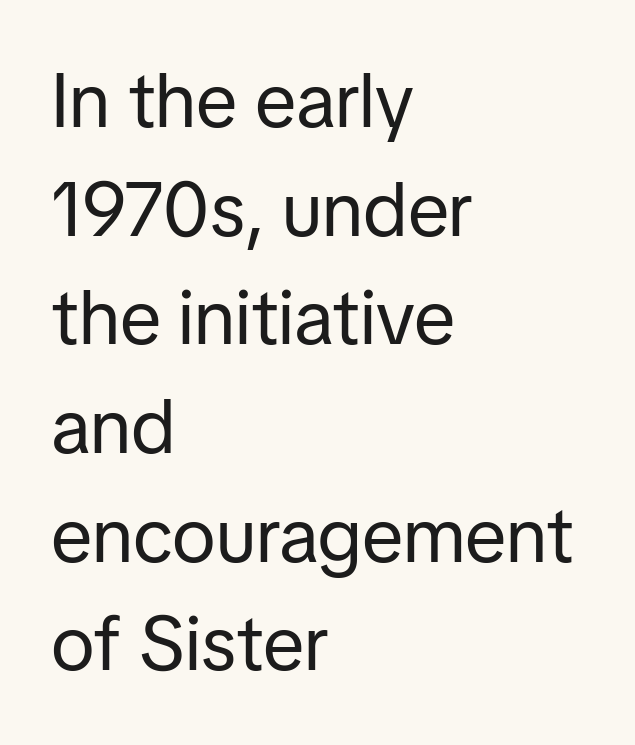
{"serif": "no", "italic": "no", "bold": "no", "weight": "regular", "width": "normal", "stroke_contrast": "low", "x_height": "medium", "monospaced": "no", "underline": "no", "align": "left", "line_spacing": "normal", "line_spacing_ratio": 1.43, "letter_spacing": "normal", "letter_spacing_em": 0.0, "glyph_px": 76}
